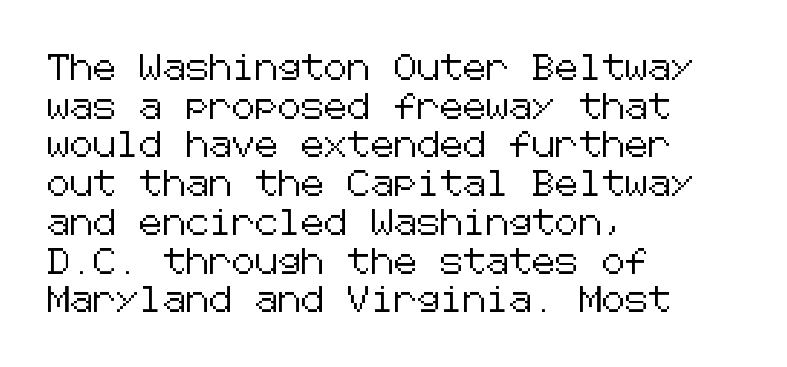
Q: Is the text italic (slanted)? A: No, it is upright.
Q: Is the text underlined? A: No.
Q: How is the paragraph aligned? A: Left-aligned.
Q: Is the spacing between letters normal or unusually wide? A: Normal.
Q: Is the spacing between lines tight, normal or loose? A: Normal.
